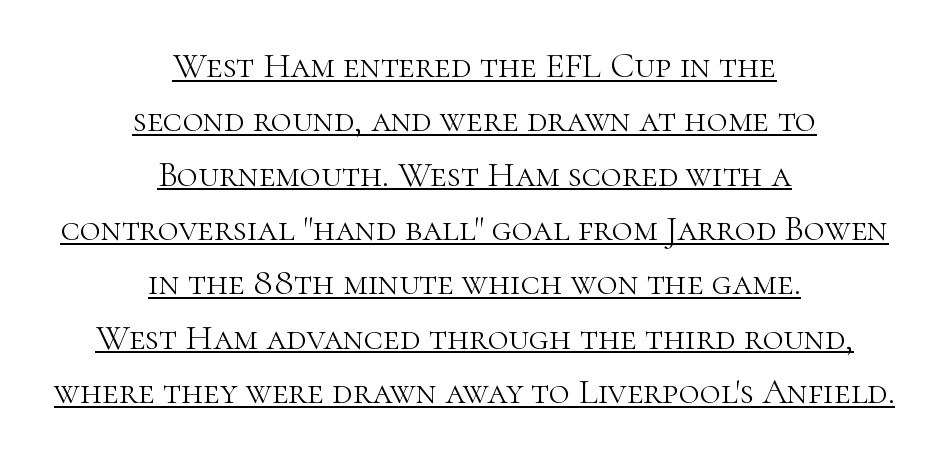
Q: Is the text bold? A: No.
Q: Is the text italic (slanted)? A: No, it is upright.
Q: Is the typeface a serif or a sans-serif typeface? A: Serif.
Q: Is the text underlined? A: Yes.
Q: How is the paragraph aligned? A: Centered.
Q: Is the spacing between letters normal or unusually wide? A: Normal.
Q: Is the spacing between lines tight, normal or loose? A: Normal.
Q: Width (condensed, normal, or wide)? A: Normal.
Q: Stroke contrast? A: High.
Q: x-height? A: Medium.
Q: Monospaced? A: No.
